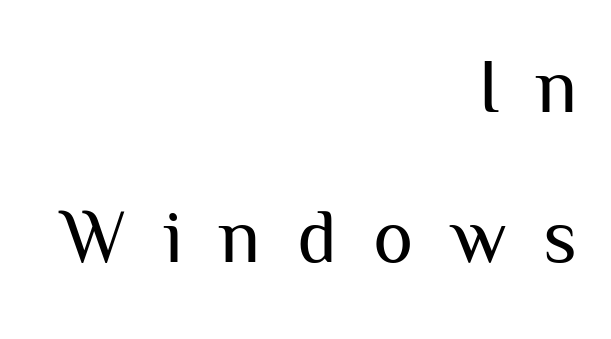
Is this a sans? Yes — the strokes have no serifs. Is this a fixed-width face? No — the glyphs have proportional, varying widths. Letters have the restrained weight of plain body copy at most. The letterforms stand isolated, each surrounded by extra space. Ordinary non-slanted type is in use.
